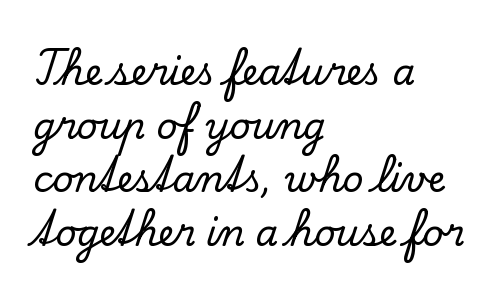
Honestly, the letter spacing is just normal — you wouldn't notice it. Horizontal alignment here is leftward, the default for most running prose. I'd call this a serif setting — the letters wear small feet. Honestly, there is no underline to notice here at all. Looks like regular typesetting: each glyph gets only the width it needs.
